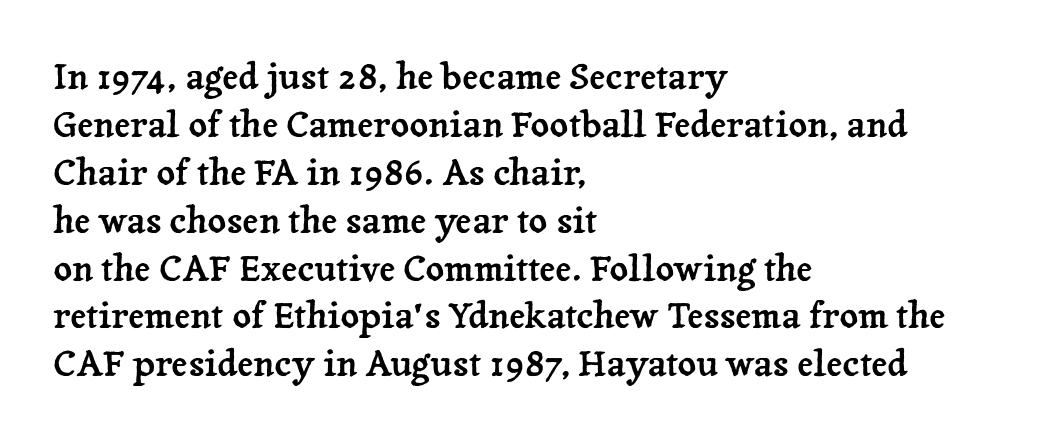
{"serif": "yes", "italic": "no", "width": "normal", "stroke_contrast": "low", "x_height": "medium", "monospaced": "no", "underline": "no", "align": "left", "line_spacing": "normal", "line_spacing_ratio": 1.33, "letter_spacing": "normal", "letter_spacing_em": 0.0, "glyph_px": 36}
